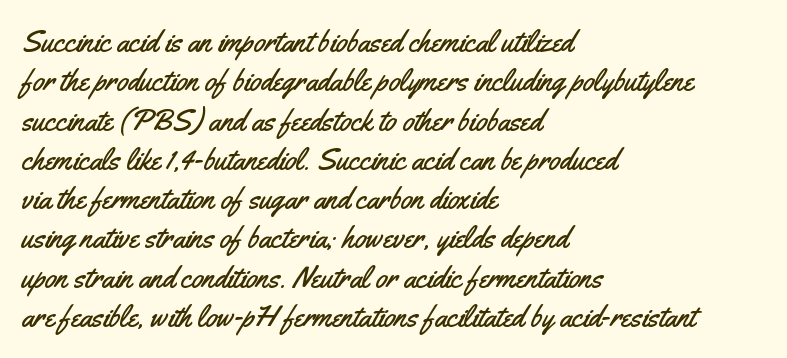
Leading: standard. Horizontal alignment here is leftward, the default for most running prose. The glyphs are unaccompanied by any horizontal stroke below them. Default kerning and tracking; the words read as compact shapes. The font family rendered here belongs to the sans-serif group.
